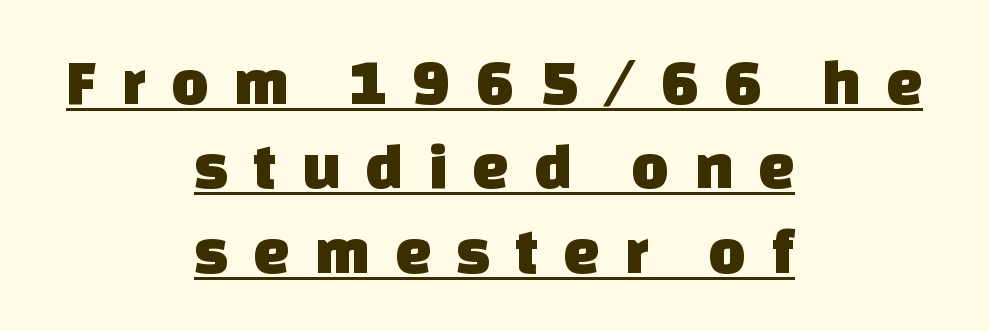
Spacing between characters has been opened up far beyond the box default. I'd call this a sans setting — the letters go barefoot. One-word summary of the alignment: center. Looks like regular typesetting: each glyph gets only the width it needs. Leading: standard.
